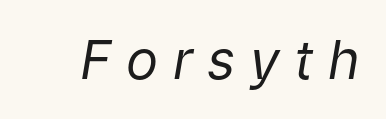
{"italic": "yes", "lean": "right", "slant_degrees": 9, "bold": "no", "weight": "regular", "width": "normal", "stroke_contrast": "low", "x_height": "medium", "monospaced": "no", "underline": "no", "letter_spacing": "wide", "letter_spacing_em": 0.27, "glyph_px": 54}
